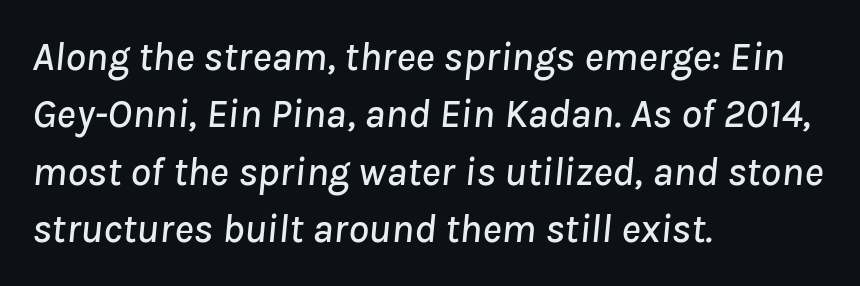
Typeset ragged right — the left edge is the straight one. How would I describe the line gaps? Plain and ordinary. Does the lettering tilt? It does — this is italic. This rendering leaves character spacing at its baseline value.
